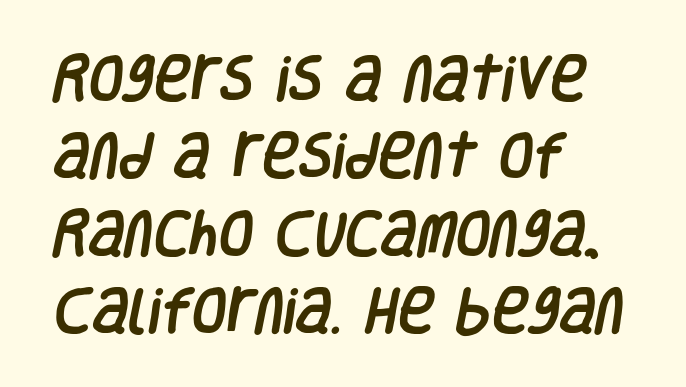
{"serif": "no", "width": "condensed", "stroke_contrast": "low", "x_height": "large", "monospaced": "no", "underline": "no", "align": "left", "line_spacing": "normal", "line_spacing_ratio": 1.55, "letter_spacing": "normal", "letter_spacing_em": 0.0, "glyph_px": 50}
